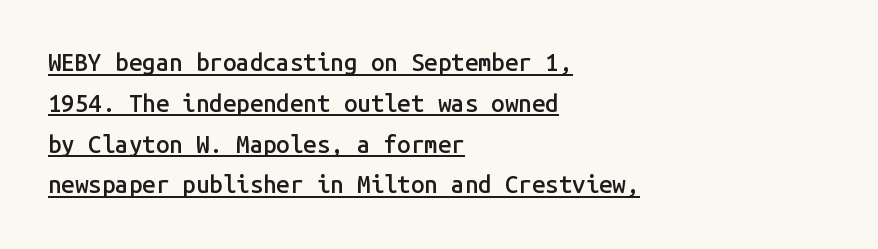
The image shows 24 px text type, upright; set left-aligned, normal line spacing (1.7x), normal letter spacing, underlined.
